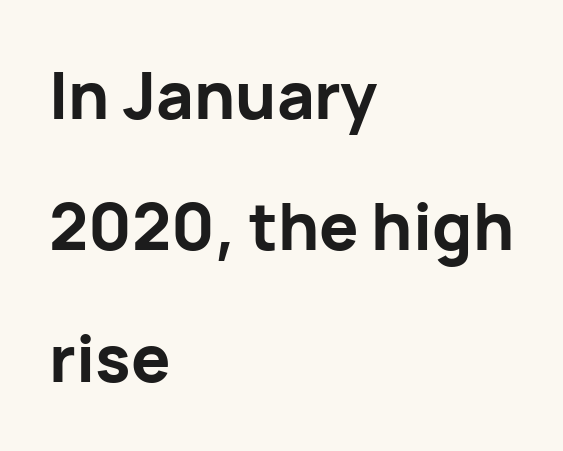
Q: Is the text bold? A: Yes.
Q: Is the text italic (slanted)? A: No, it is upright.
Q: Is the typeface a serif or a sans-serif typeface? A: Sans-serif.
Q: Is the text underlined? A: No.
Q: How is the paragraph aligned? A: Left-aligned.
Q: Is the spacing between letters normal or unusually wide? A: Normal.
Q: Is the spacing between lines tight, normal or loose? A: Loose.
Q: Width (condensed, normal, or wide)? A: Normal.
Q: Stroke contrast? A: Low.
Q: x-height? A: Medium.
Q: Monospaced? A: No.
